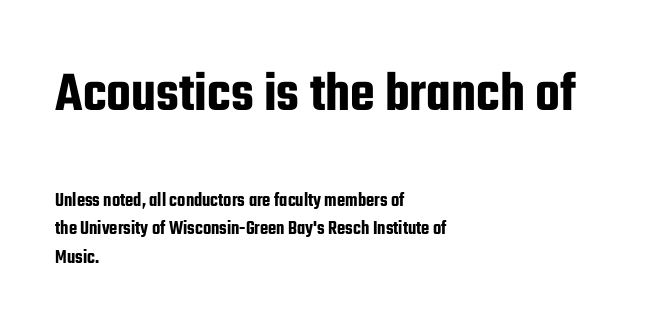
Q: Is the text italic (slanted)? A: No, it is upright.
Q: Is the typeface a serif or a sans-serif typeface? A: Sans-serif.
Q: Is the text underlined? A: No.
Q: How is the paragraph aligned? A: Left-aligned.
Q: Is the spacing between letters normal or unusually wide? A: Normal.
Q: Is the spacing between lines tight, normal or loose? A: Normal.
Q: Which block of text is set in a larger size, the first (top) or the second (bottom)? A: The first (top) one.
Q: Width (condensed, normal, or wide)? A: Condensed.
Q: Stroke contrast? A: Low.
Q: x-height? A: Medium.
Q: Monospaced? A: No.
